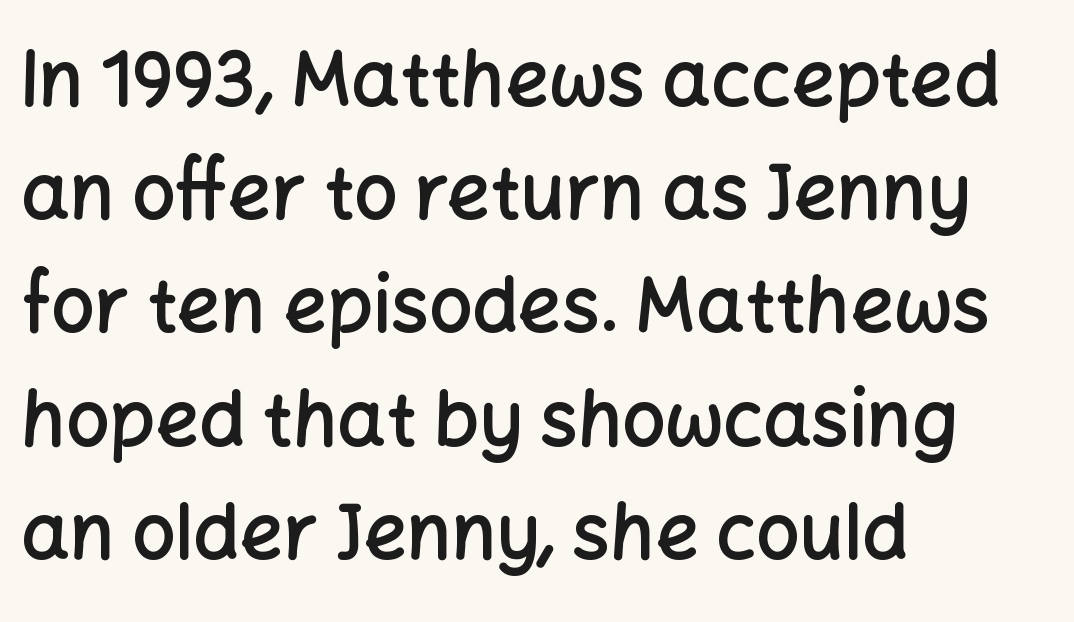
{"serif": "no", "italic": "no", "bold": "semi", "weight": "semibold", "width": "normal", "stroke_contrast": "low", "x_height": "medium", "monospaced": "no", "underline": "no", "align": "left", "line_spacing": "normal", "line_spacing_ratio": 1.49, "letter_spacing": "normal", "letter_spacing_em": 0.0, "glyph_px": 76}
